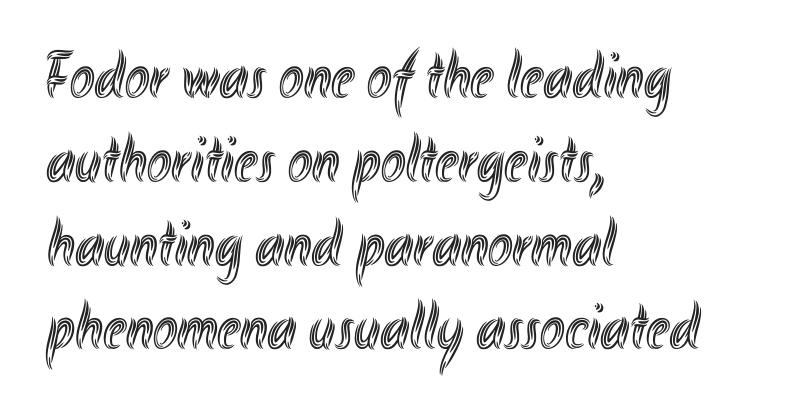
{"width": "condensed", "x_height": "small", "monospaced": "no", "underline": "no", "align": "left", "line_spacing": "normal", "line_spacing_ratio": 1.27, "letter_spacing": "normal", "letter_spacing_em": 0.0, "glyph_px": 66}
